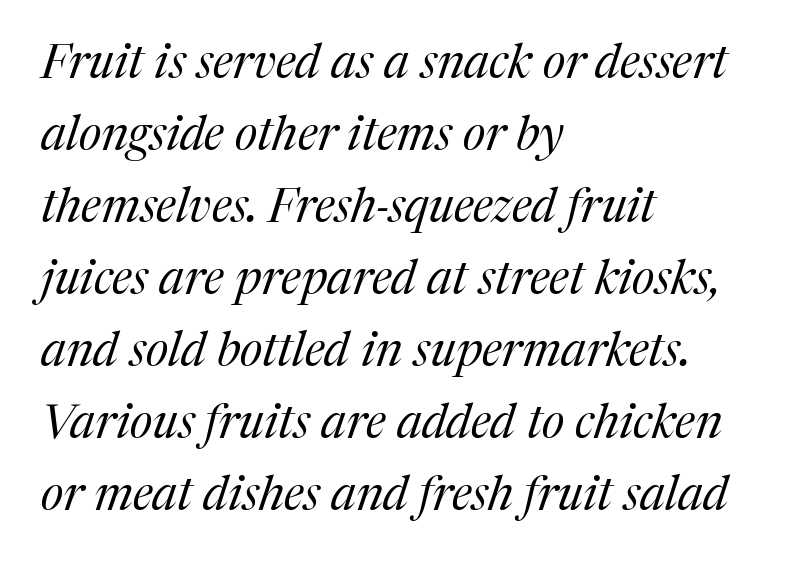
The image shows 48 px regular-weight serif type, italic (leaning right); set left-aligned, normal line spacing (1.5x), normal letter spacing, not underlined; medium stroke contrast and a medium x-height.
